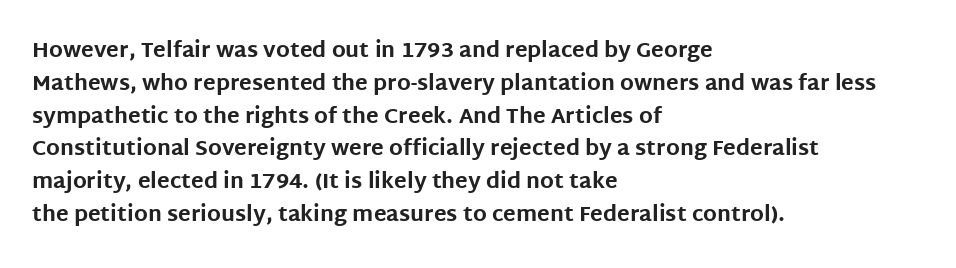
{"italic": "no", "bold": "yes", "underline": "no", "align": "left", "line_spacing": "normal", "line_spacing_ratio": 1.56, "letter_spacing": "normal", "letter_spacing_em": 0.0, "glyph_px": 21}
